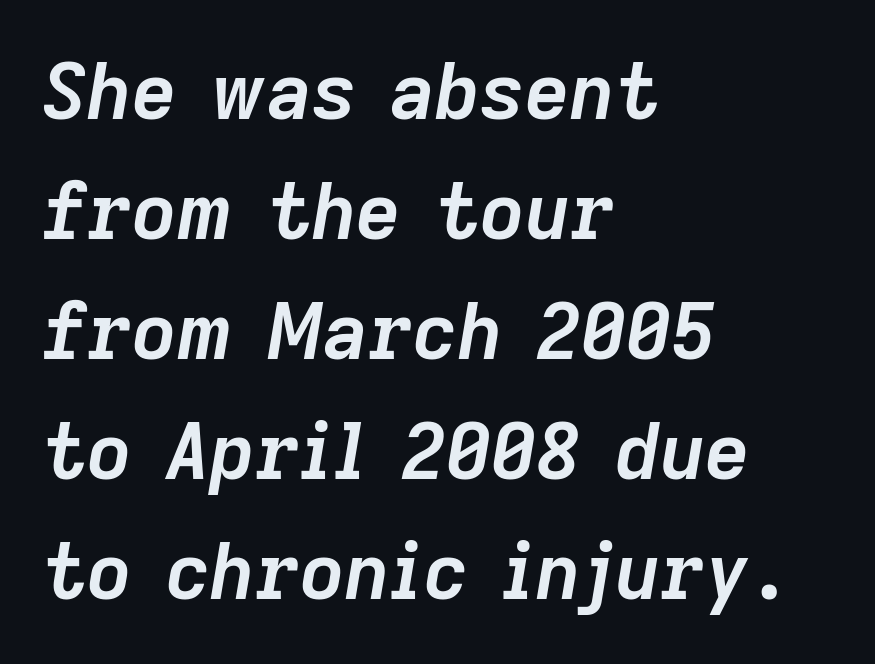
Q: Is the text bold? A: Yes.
Q: Is the text italic (slanted)? A: Yes, it leans right by about 9 degrees.
Q: Is the text underlined? A: No.
Q: How is the paragraph aligned? A: Left-aligned.
Q: Is the spacing between letters normal or unusually wide? A: Normal.
Q: Is the spacing between lines tight, normal or loose? A: Normal.
Q: Width (condensed, normal, or wide)? A: Normal.
Q: Stroke contrast? A: Low.
Q: x-height? A: Medium.
Q: Monospaced? A: No.
